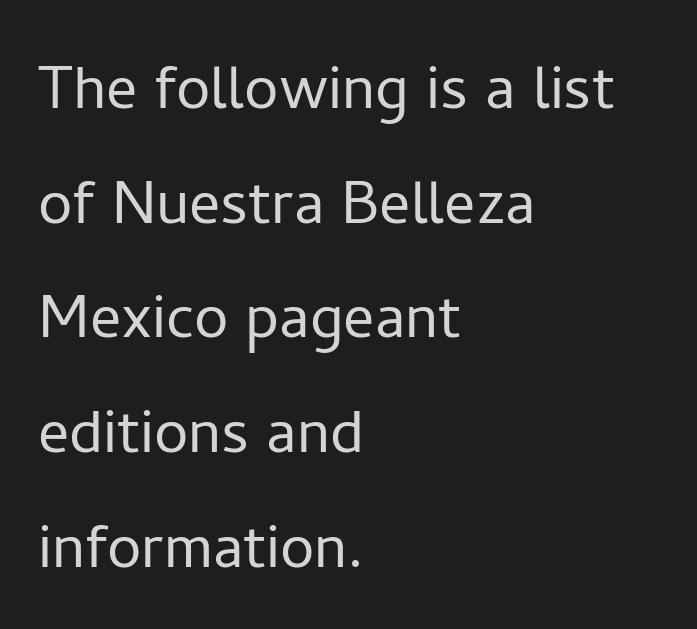
Is this a heavy cut? Hardly; it is regular or lighter. The lines sit at an ordinary, default distance from one another. Clear beneath every line of the passage. Type style note: lacks serifs.
